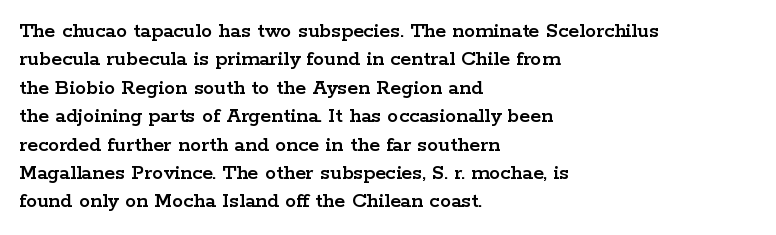
The image shows 22 px text type, upright; set left-aligned, normal line spacing (1.29x), normal letter spacing, not underlined.
